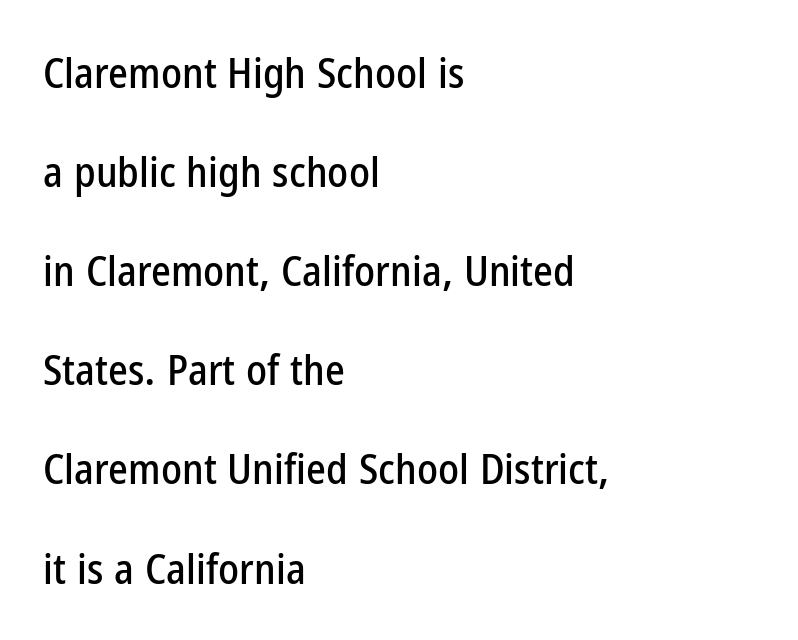
{"serif": "no", "italic": "no", "width": "condensed", "stroke_contrast": "low", "x_height": "medium", "monospaced": "no", "underline": "no", "align": "left", "line_spacing": "loose", "line_spacing_ratio": 2.36, "letter_spacing": "normal", "letter_spacing_em": 0.0, "glyph_px": 42}
